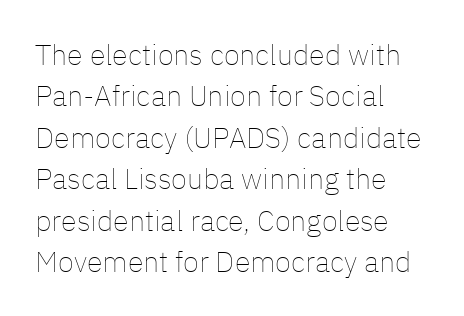
The image shows 29 px thin type, upright; set left-aligned, normal line spacing (1.43x), normal letter spacing, not underlined; low stroke contrast and a medium x-height.
